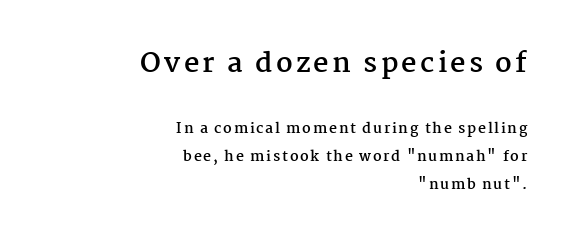
Posture: straight, roman, zero tilt. The strokes are fattened all the way to bold. The string is rendered with underlining switched off. The letters in the upper block stand taller than those in the block below.
